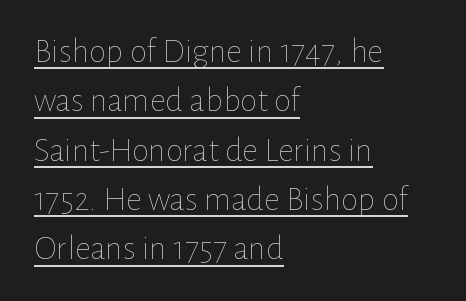
Italic: no, the glyphs are upright roman. One glance says typical: line gaps are just what's usual. The string is rendered with underlining switched on. The strokes carry an ordinary text weight at most. One-word summary of the alignment: left. Character widths vary here, with narrow letters taking less room than wide ones.
